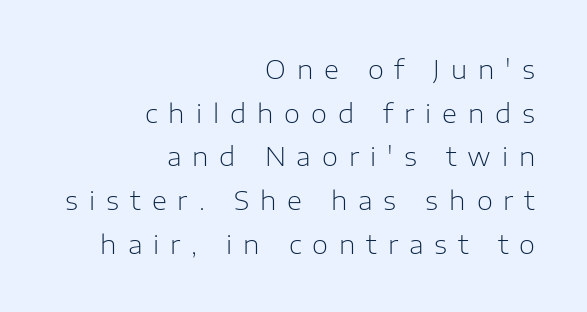
Q: Is the text bold? A: No.
Q: Is the text italic (slanted)? A: No, it is upright.
Q: Is the text underlined? A: No.
Q: How is the paragraph aligned? A: Right-aligned.
Q: Is the spacing between letters normal or unusually wide? A: Unusually wide.
Q: Is the spacing between lines tight, normal or loose? A: Normal.
